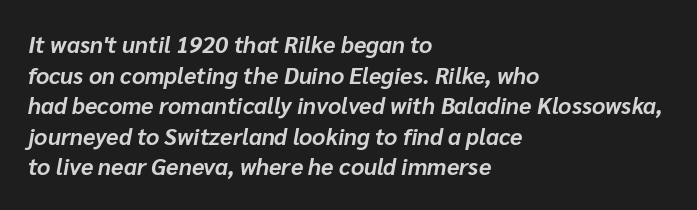
Glyph-to-glyph distance matches everyday printed text. Glance below the letters and you will spot only blank space. Bold? Absolutely — the strokes are thick and heavy. Casual observation: everything's shoved over to the left. One glance says typical: line gaps are just what's usual.
